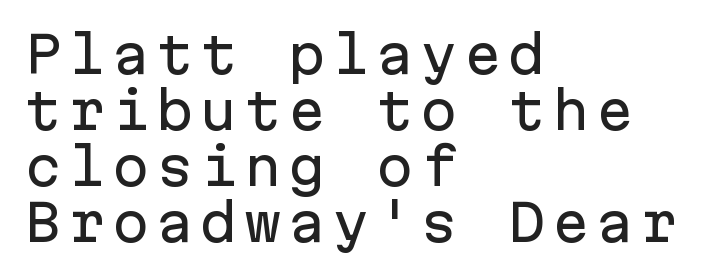
The image shows 50 px sans-serif type, upright, monospaced; set left-aligned, tight line spacing (1.12x), not underlined; low stroke contrast and a medium x-height.
